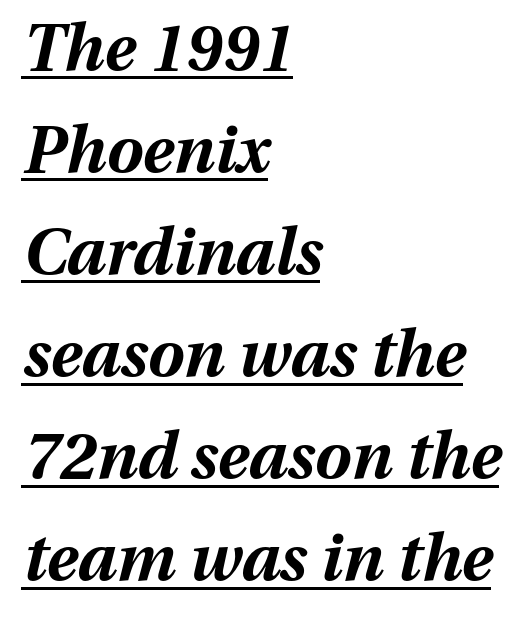
The image shows 65 px bold type, italic (leaning right); set left-aligned, normal line spacing (1.57x), normal letter spacing, underlined; medium stroke contrast and a medium x-height.
